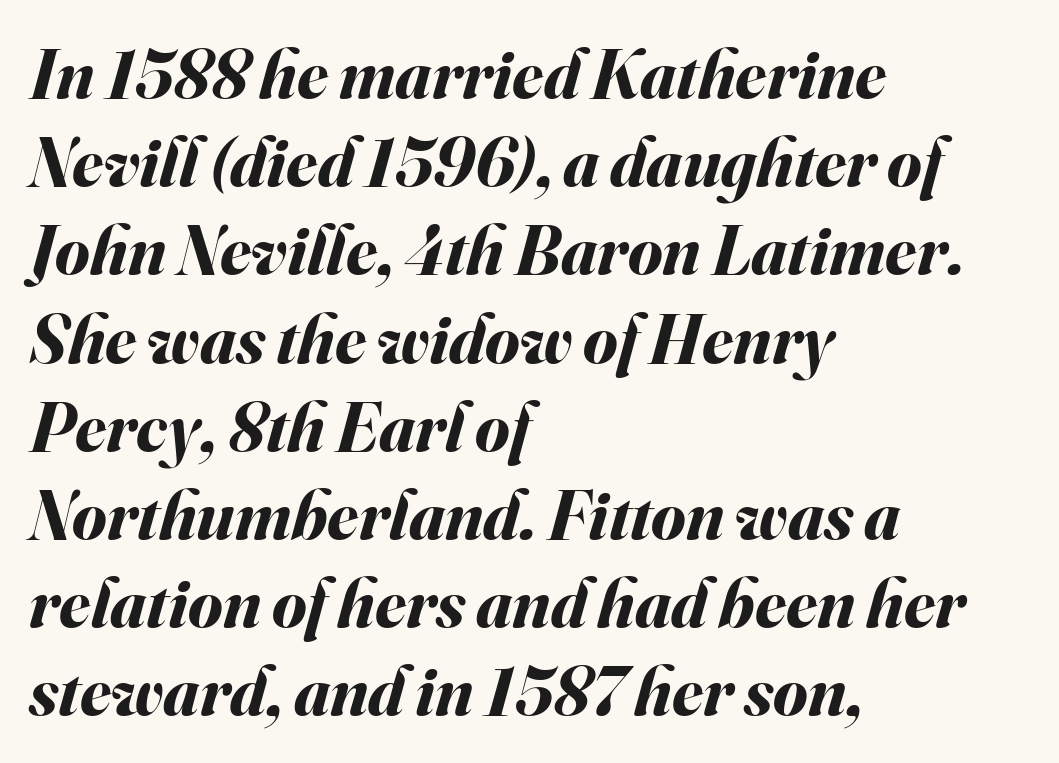
Each glyph is drawn with heavy, bold strokes. Compared with ordinary roman type, these characters are visibly tilted. Each letter keeps its own natural width here, so spacing adapts to shape. Beneath every word, the page is bare.
